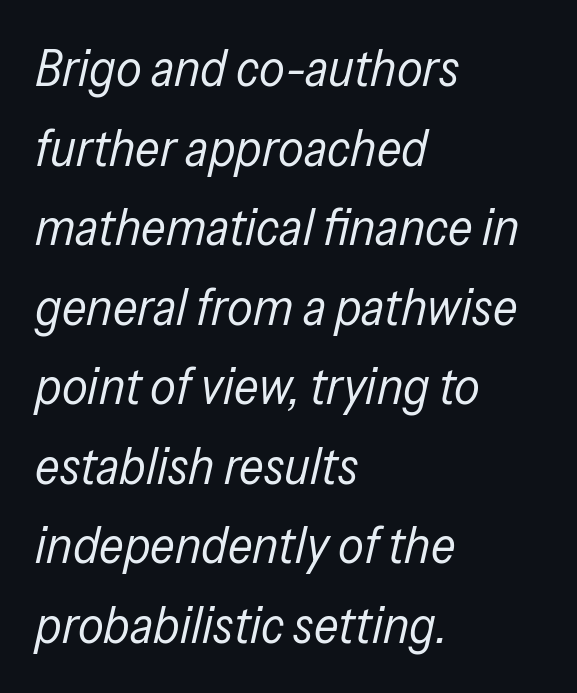
Underlining? Definitely not there. The passage shown has conventional tracking throughout. Emphasis-style slanted type is in use. The lines are quadded left. Is this a fixed-width face? No — the glyphs have proportional, varying widths. Each stroke keeps to a modest, everyday thickness or less.
